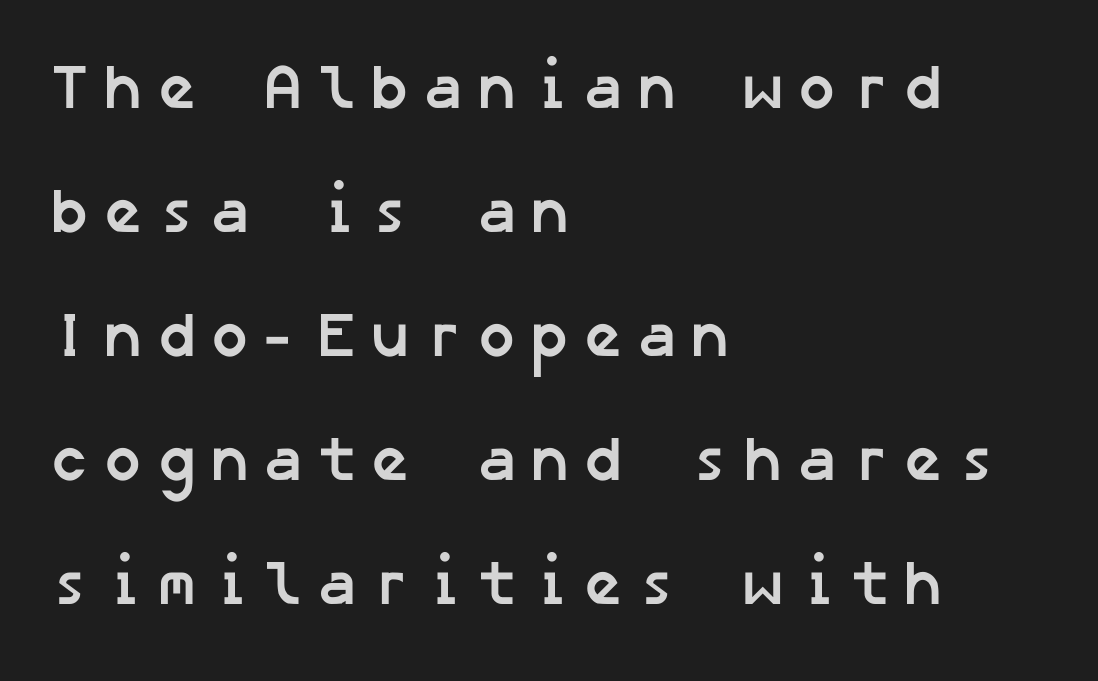
{"serif": "no", "bold": "yes", "weight": "semibold", "width": "normal", "stroke_contrast": "low", "x_height": "medium", "underline": "no", "align": "left", "line_spacing": "loose", "line_spacing_ratio": 1.97, "glyph_px": 63}
